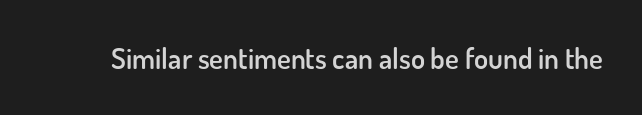
{"serif": "no", "italic": "no", "bold": "semi", "weight": "semibold", "width": "normal", "stroke_contrast": "low", "x_height": "small", "monospaced": "no", "underline": "no", "letter_spacing": "normal", "letter_spacing_em": 0.0, "glyph_px": 29}
